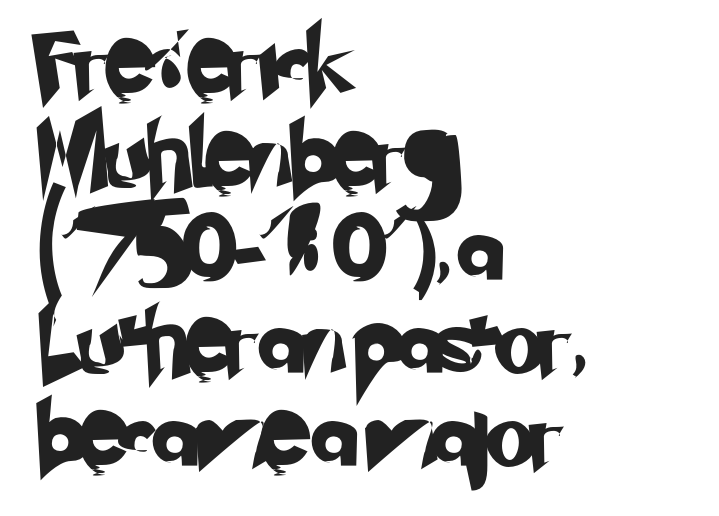
The image shows 65 px sans-serif type; set left-aligned, normal line spacing (1.43x), normal letter spacing, not underlined; low stroke contrast and a small x-height.
